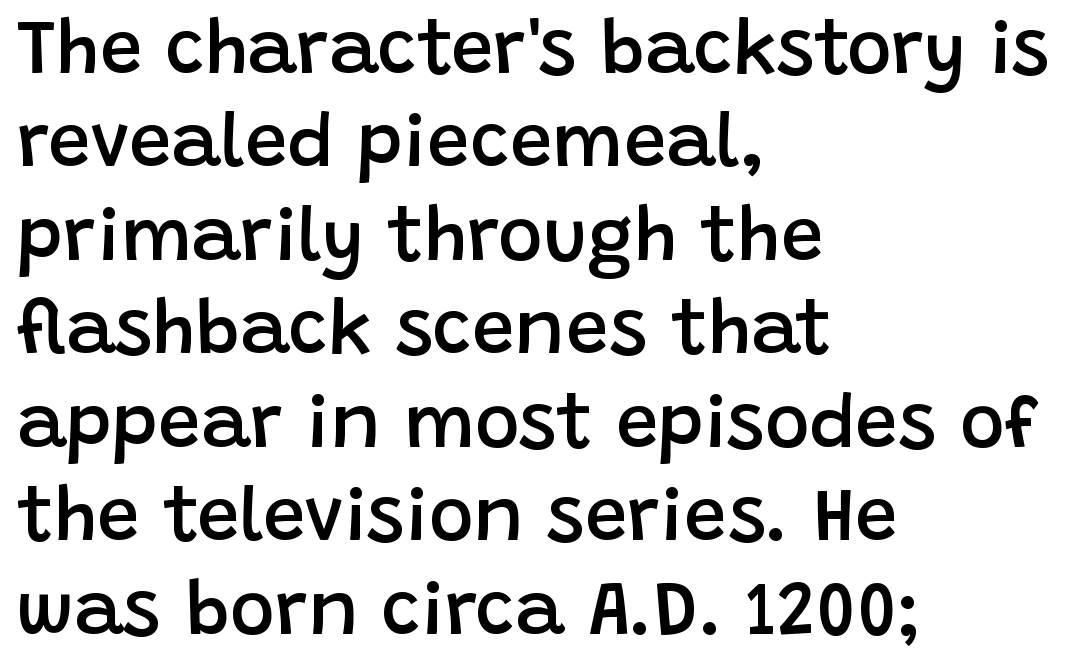
{"serif": "no", "italic": "no", "bold": "semi", "weight": "semibold", "width": "normal", "stroke_contrast": "low", "x_height": "large", "monospaced": "no", "underline": "no", "align": "left", "line_spacing_ratio": 1.23, "letter_spacing": "normal", "letter_spacing_em": 0.0, "glyph_px": 76}
